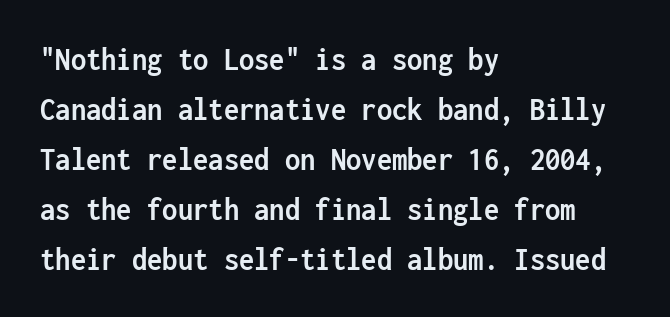
Thick stems and heavy bowls — unmistakably bold. Nobody drew a line under any word here. Tall strokes in this sample are plumb rather than angled. A typesetter would call this monospace, since all characters share one set width.
